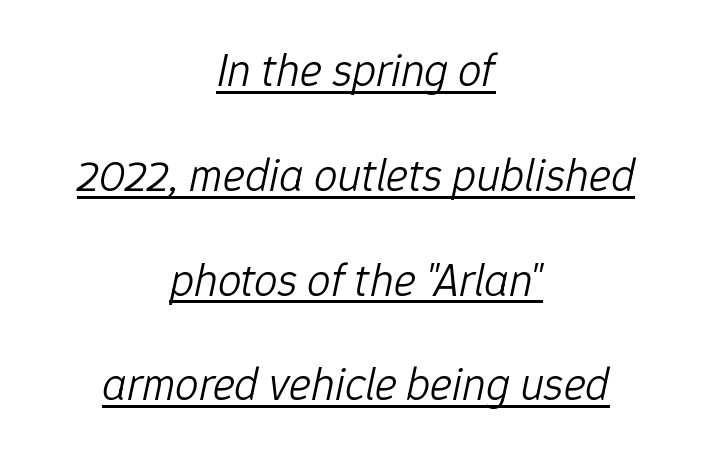
The image shows 47 px light type, italic (leaning right); set centered, loose line spacing (2.23x), normal letter spacing, underlined; low stroke contrast and a medium x-height.
